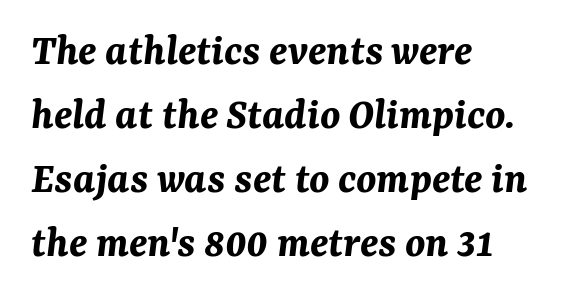
The rag falls on the right side of this text block. This block has exactly the height ordinary leading produces. The horizontal fit of the characters is conventional and even. Think of a printed novel: that variable character pitch is what you see here. The space directly below the letters is spotless. The passage shown is emphatically bold.
